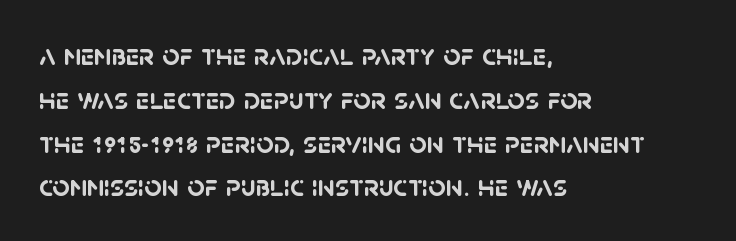
The image shows 30 px semibold sans-serif type; set left-aligned, normal line spacing (1.46x), normal letter spacing, not underlined; low stroke contrast and a large x-height.
